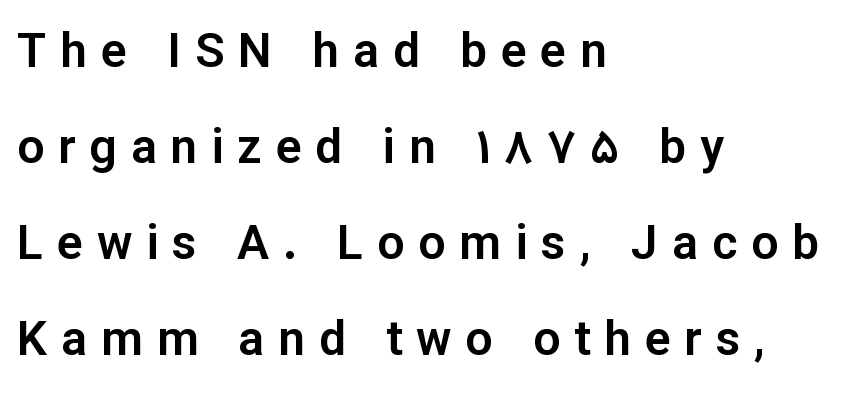
Q: Is the text italic (slanted)? A: No, it is upright.
Q: Is the typeface a serif or a sans-serif typeface? A: Sans-serif.
Q: Is the text underlined? A: No.
Q: How is the paragraph aligned? A: Left-aligned.
Q: Is the spacing between letters normal or unusually wide? A: Unusually wide.
Q: Is the spacing between lines tight, normal or loose? A: Loose.
Q: Width (condensed, normal, or wide)? A: Normal.
Q: Stroke contrast? A: Low.
Q: x-height? A: Medium.
Q: Monospaced? A: No.
